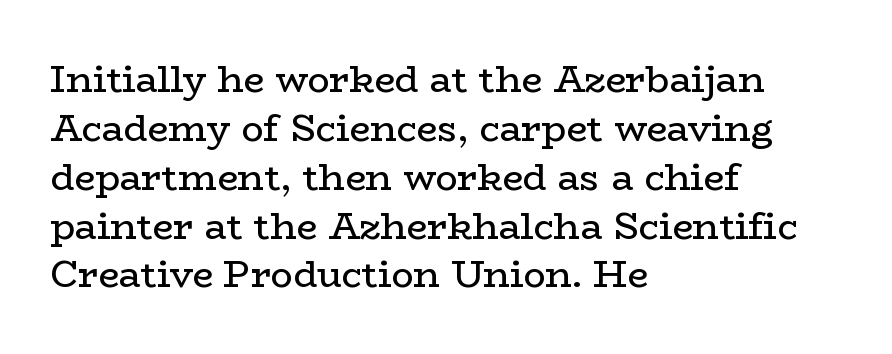
{"serif": "yes", "italic": "no", "bold": "no", "weight": "regular", "width": "wide", "stroke_contrast": "low", "x_height": "medium", "monospaced": "no", "underline": "no", "align": "left", "line_spacing": "normal", "line_spacing_ratio": 1.32, "letter_spacing": "normal", "letter_spacing_em": 0.0, "glyph_px": 37}
